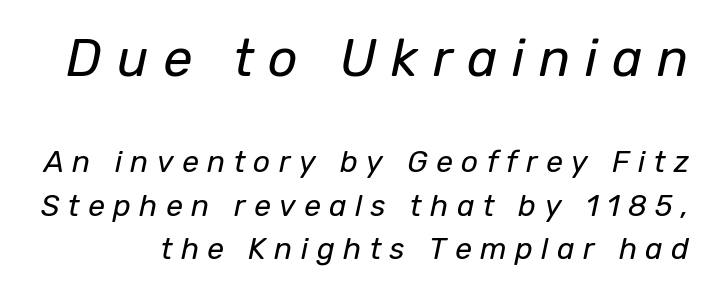
Q: Is the text bold? A: No.
Q: Is the text italic (slanted)? A: Yes, it leans right by about 12 degrees.
Q: Is the text underlined? A: No.
Q: Is the spacing between letters normal or unusually wide? A: Unusually wide.
Q: Is the spacing between lines tight, normal or loose? A: Normal.
Q: Which block of text is set in a larger size, the first (top) or the second (bottom)? A: The first (top) one.
Q: Width (condensed, normal, or wide)? A: Normal.
Q: Stroke contrast? A: Low.
Q: x-height? A: Medium.
Q: Monospaced? A: No.
